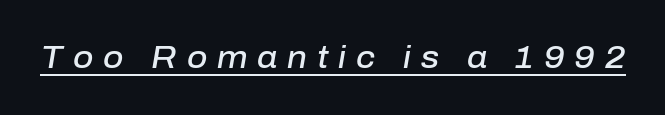
The image shows 31 px semibold type, italic (leaning right); set unusually wide letter spacing (+0.32 em), underlined; low stroke contrast and a medium x-height.
